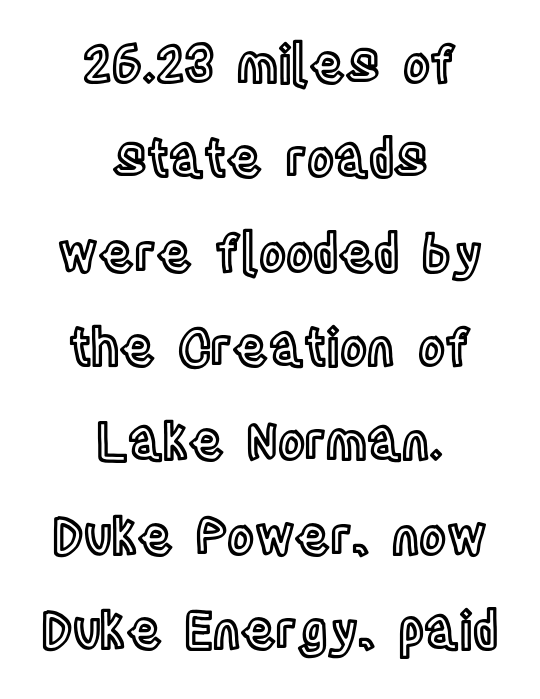
The image shows 51 px condensed type, upright; set centered, line spacing 1.85x, normal letter spacing, not underlined; a large x-height.
